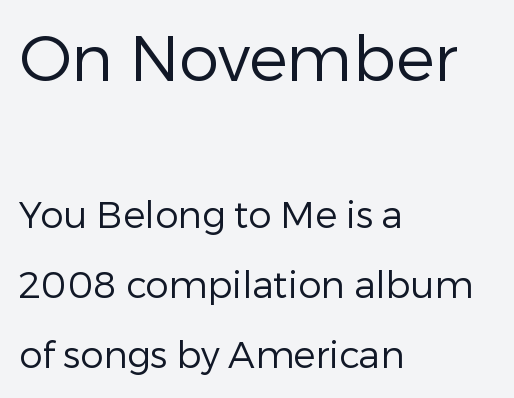
Q: Is the text bold? A: No.
Q: Is the text italic (slanted)? A: No, it is upright.
Q: Is the typeface a serif or a sans-serif typeface? A: Sans-serif.
Q: Is the text underlined? A: No.
Q: How is the paragraph aligned? A: Left-aligned.
Q: Is the spacing between letters normal or unusually wide? A: Normal.
Q: Is the spacing between lines tight, normal or loose? A: Loose.
Q: Which block of text is set in a larger size, the first (top) or the second (bottom)? A: The first (top) one.
Q: Width (condensed, normal, or wide)? A: Normal.
Q: Stroke contrast? A: Low.
Q: x-height? A: Medium.
Q: Monospaced? A: No.
